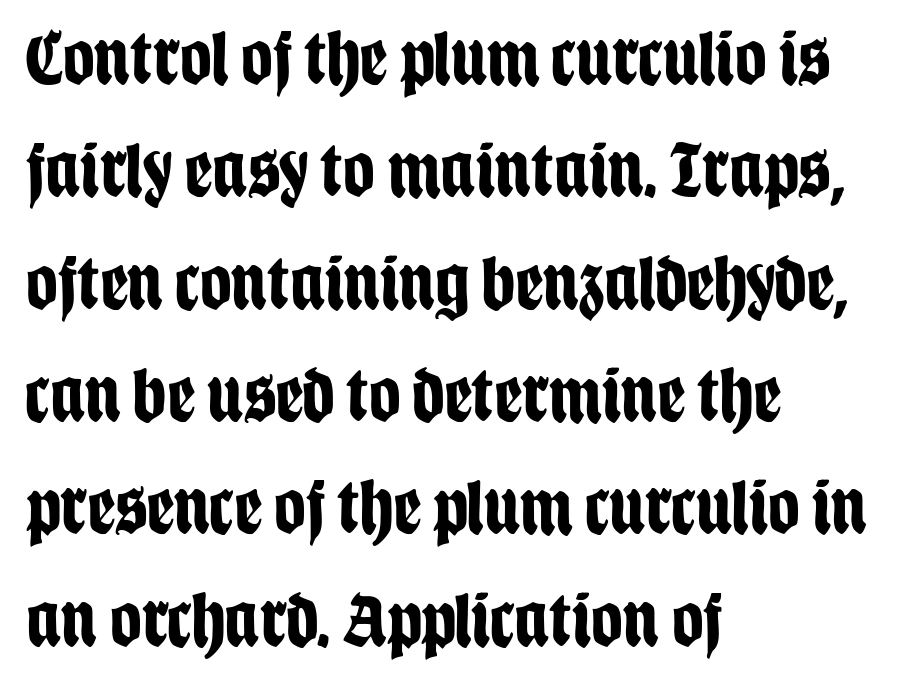
{"serif": "no", "italic": "no", "bold": "yes", "weight": "bold", "width": "condensed", "stroke_contrast": "low", "x_height": "large", "monospaced": "no", "underline": "no", "align": "left", "line_spacing": "normal", "line_spacing_ratio": 1.44, "letter_spacing": "normal", "letter_spacing_em": 0.0, "glyph_px": 78}
